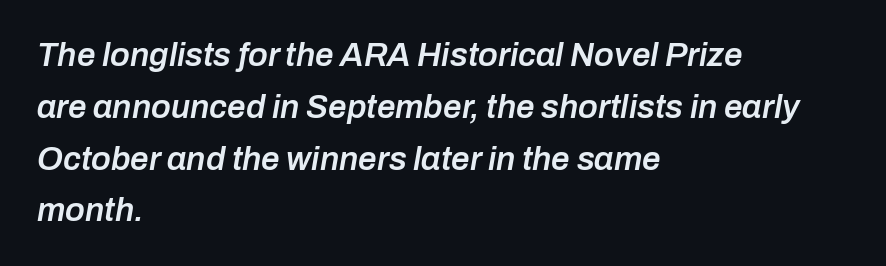
{"italic": "yes", "lean": "right", "slant_degrees": 10, "bold": "semi", "weight": "semibold", "width": "normal", "stroke_contrast": "low", "x_height": "medium", "monospaced": "no", "underline": "no", "align": "left", "line_spacing": "normal", "line_spacing_ratio": 1.57, "letter_spacing": "normal", "letter_spacing_em": 0.0, "glyph_px": 33}
